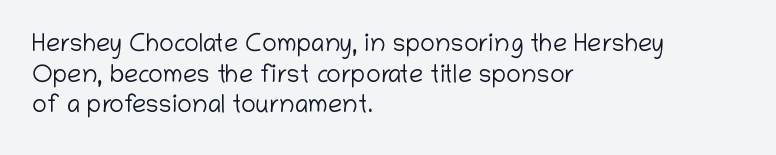
{"italic": "no", "bold": "no", "underline": "no", "align": "left", "line_spacing_ratio": 1.23, "letter_spacing": "normal", "letter_spacing_em": 0.0, "glyph_px": 25}
